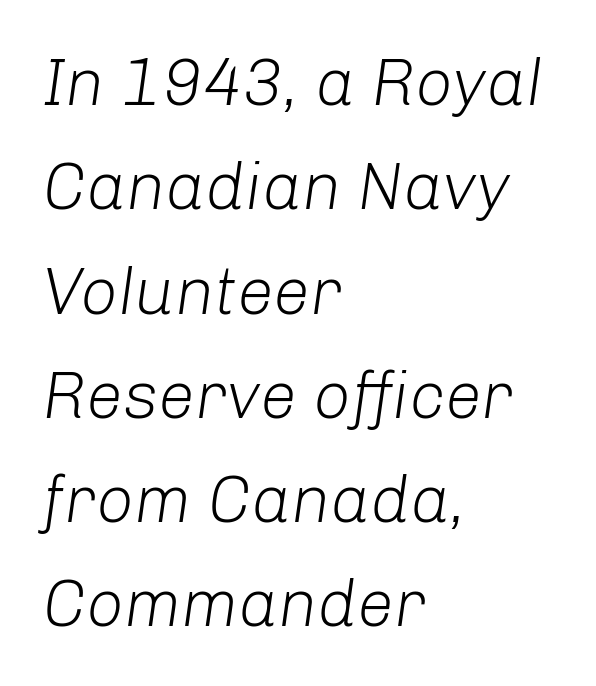
{"italic": "yes", "lean": "right", "slant_degrees": 8, "bold": "no", "weight": "light", "width": "normal", "stroke_contrast": "low", "x_height": "medium", "monospaced": "no", "underline": "no", "align": "left", "line_spacing": "normal", "line_spacing_ratio": 1.58, "letter_spacing": "normal", "letter_spacing_em": 0.0, "glyph_px": 66}
